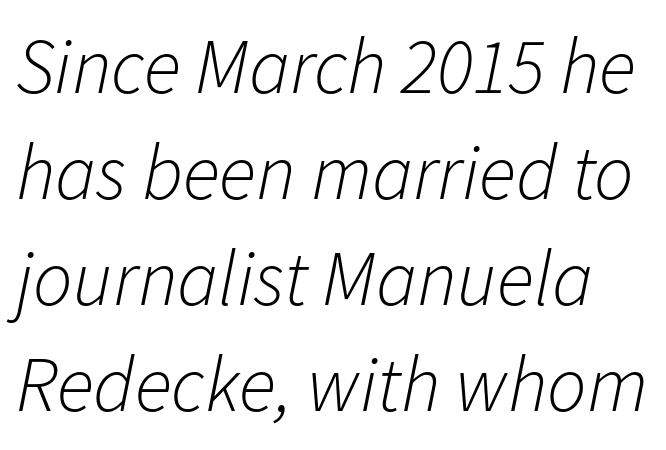
The vertical gap from one line to the next is medium. Is the type heavy? It reads as light-to-regular instead. Standard letterfit; no display-style spreading of the glyphs. Only glyphs here, with clear space below each row. Tall strokes in this sample are angled rather than plumb. The letters advance in unequal steps, a hallmark of proportional type.
